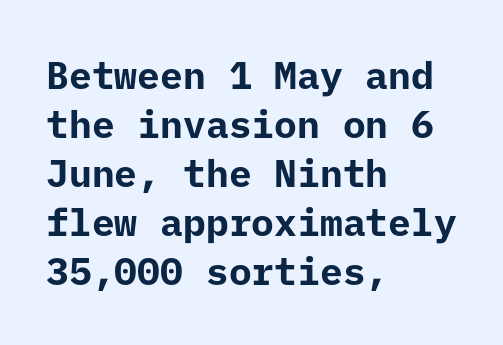
The image shows 38 px bold sans-serif type, upright; set left-aligned, normal line spacing (1.29x), normal letter spacing, not underlined; low stroke contrast and a medium x-height.
